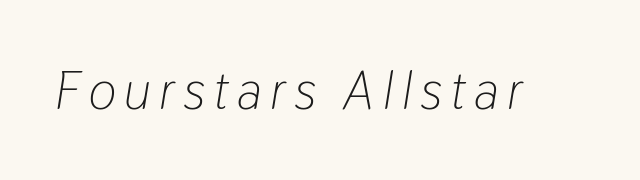
Q: Is the text bold? A: No.
Q: Is the text italic (slanted)? A: Yes, it leans right by about 9 degrees.
Q: Is the text underlined? A: No.
Q: Width (condensed, normal, or wide)? A: Condensed.
Q: Stroke contrast? A: Low.
Q: x-height? A: Medium.
Q: Monospaced? A: No.
